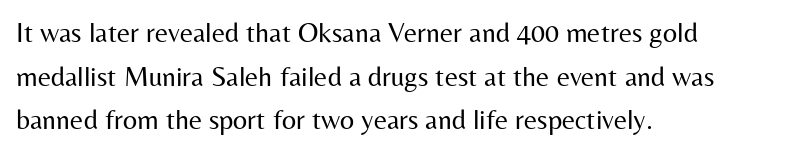
It's the straight-up-and-down kind of type. Leftover space on each line is placed entirely after the last word. Stem width sits at or under what a default text font uses. These lines keep a tight, regular rhythm from letter to letter. Type style note: lacks serifs.
